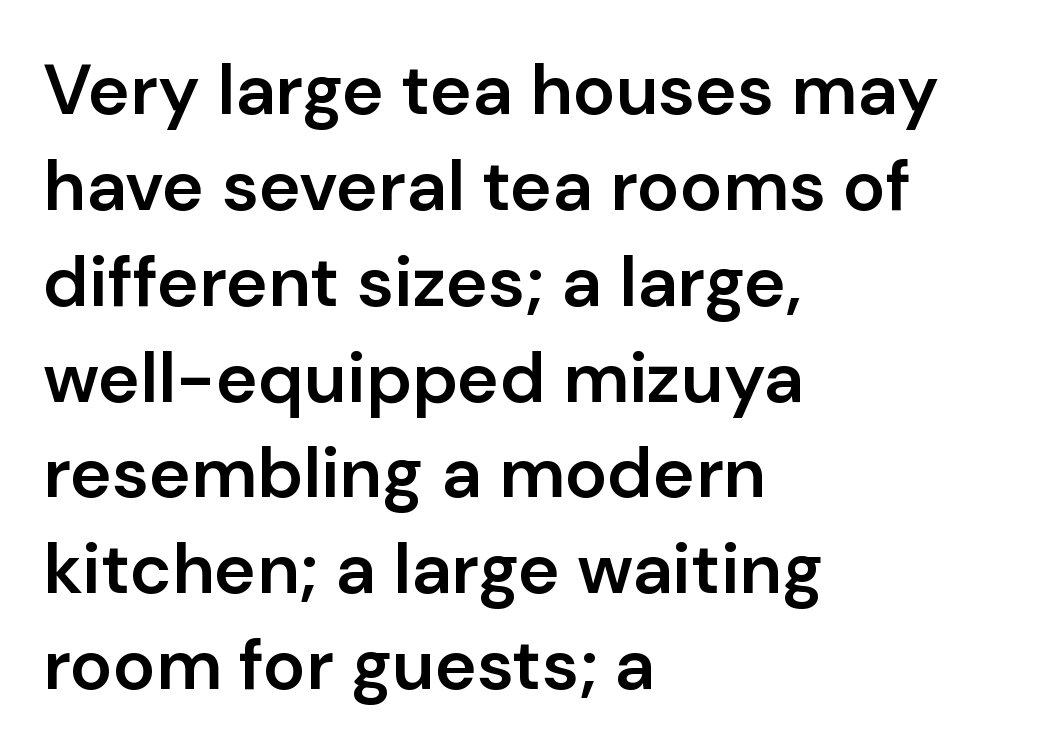
{"serif": "no", "italic": "no", "bold": "semi", "weight": "semibold", "width": "normal", "stroke_contrast": "low", "x_height": "medium", "monospaced": "no", "underline": "no", "align": "left", "line_spacing": "normal", "line_spacing_ratio": 1.35, "letter_spacing": "normal", "letter_spacing_em": 0.0, "glyph_px": 71}
